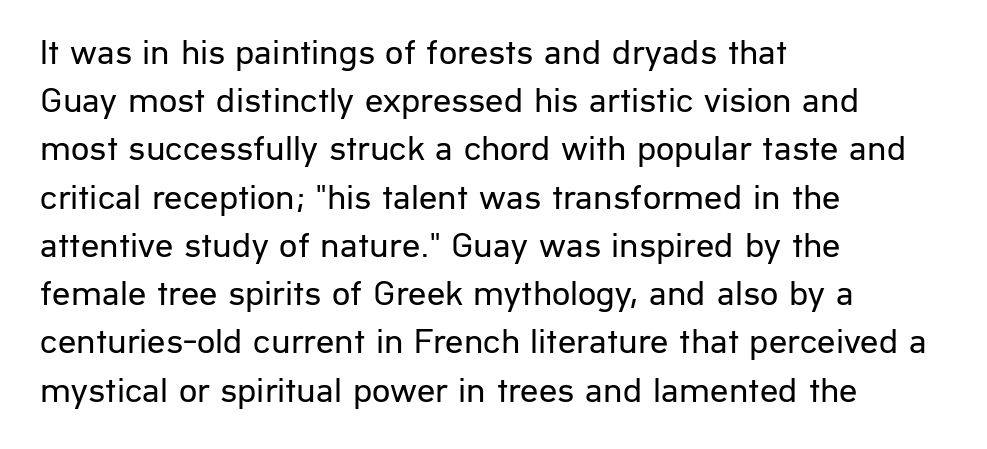
{"serif": "no", "italic": "no", "bold": "no", "weight": "regular", "width": "normal", "stroke_contrast": "low", "x_height": "medium", "monospaced": "no", "underline": "no", "align": "left", "line_spacing": "normal", "line_spacing_ratio": 1.34, "letter_spacing": "normal", "letter_spacing_em": 0.0, "glyph_px": 36}
